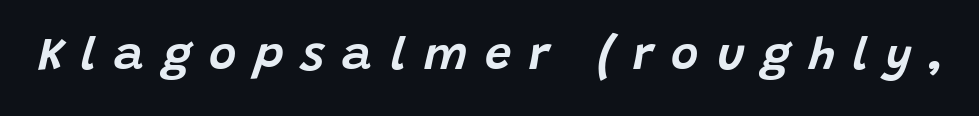
{"italic": "yes", "lean": "right", "slant_degrees": 15, "width": "normal", "stroke_contrast": "low", "x_height": "large", "monospaced": "no", "underline": "no", "letter_spacing": "wide", "letter_spacing_em": 0.38, "glyph_px": 47}
